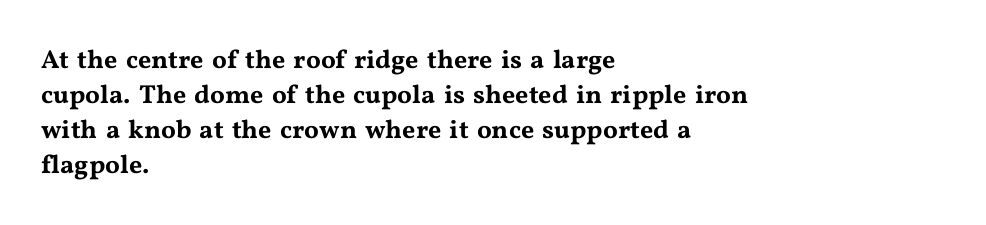
{"italic": "no", "underline": "no", "align": "left", "line_spacing": "normal", "line_spacing_ratio": 1.34, "letter_spacing": "normal", "letter_spacing_em": 0.0, "glyph_px": 26}
